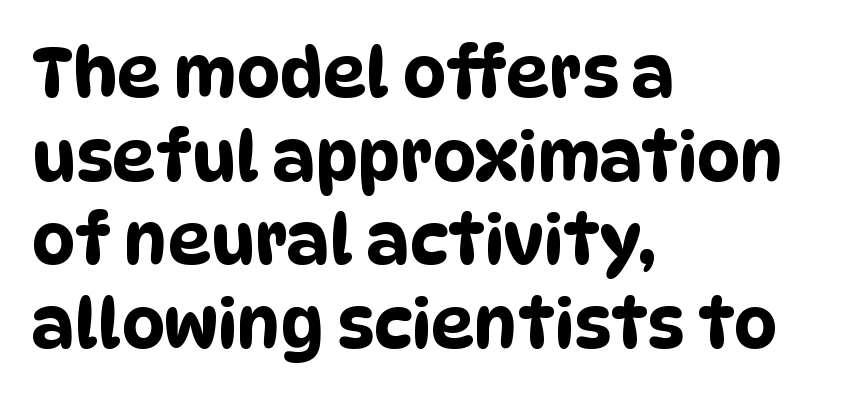
Q: Is the typeface a serif or a sans-serif typeface? A: Sans-serif.
Q: Is the text underlined? A: No.
Q: How is the paragraph aligned? A: Left-aligned.
Q: Is the spacing between letters normal or unusually wide? A: Normal.
Q: Width (condensed, normal, or wide)? A: Condensed.
Q: Stroke contrast? A: Low.
Q: x-height? A: Large.
Q: Monospaced? A: No.
